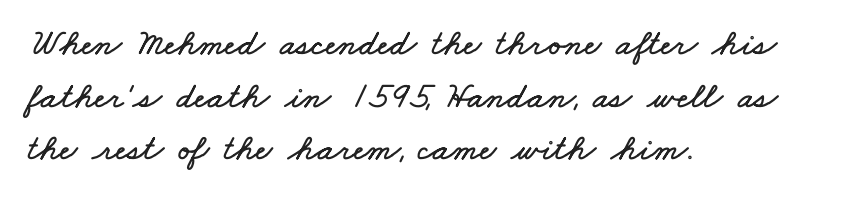
The image shows 37 px wide type; set left-aligned, normal line spacing (1.42x), normal letter spacing, not underlined; low stroke contrast and a small x-height.
